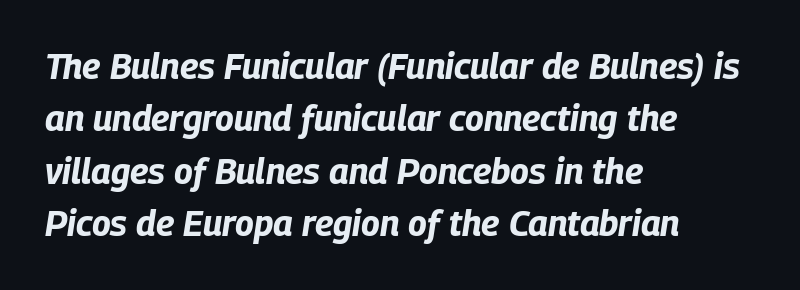
The gaps between neighbouring characters are ordinary and unremarkable. Check under the words: just untouched page. Is the type bold? Yes — the strokes are clearly thick and heavy. Do the characters align in a grid? No, the font is proportional.
